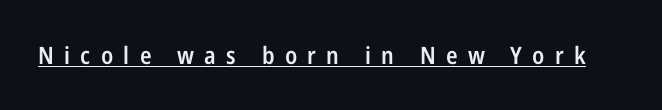
Nope, not italic — everything's standing straight. Semibold letterforms, between regular and bold. Someone cranked the tracking dial way up on this one. In designer terms, the underline attribute is active on this setting.
